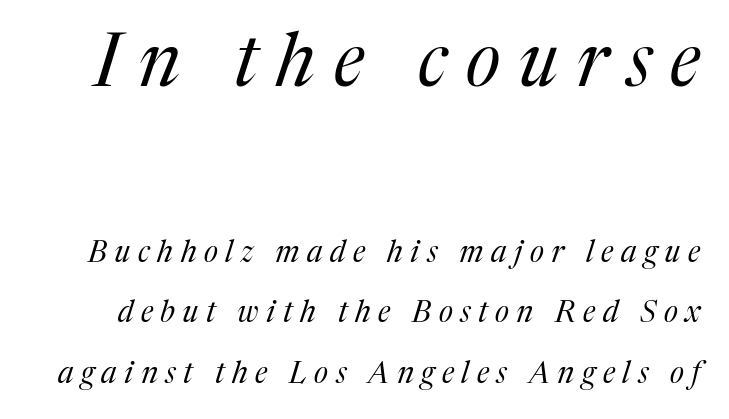
The image shows 74 px regular-weight serif type, italic (leaning right); set loose line spacing (2.02x), unusually wide letter spacing (+0.25 em), not underlined; the first (top) block is 2.47x larger; medium stroke contrast and a medium x-height.
